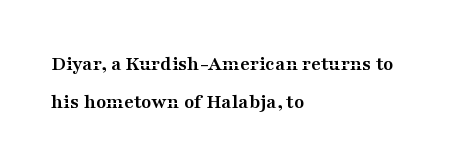
The font's upright variant was chosen for this text. Does the copy run flush right? No — it runs flush left. Bare-footed words on every line. Does the weight exceed regular? Yes, all the way to bold. How are the letters spaced? Ordinarily, with no added tracking.
